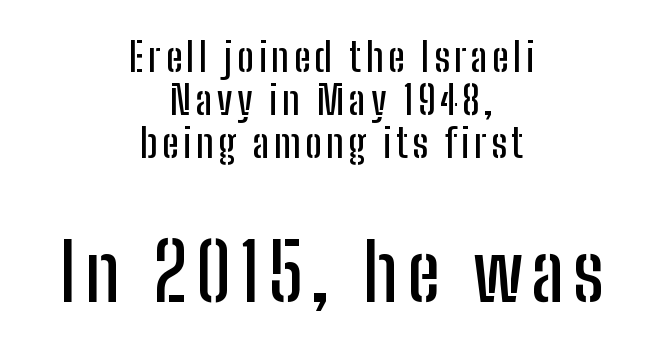
Q: Is the text italic (slanted)? A: No, it is upright.
Q: Is the typeface a serif or a sans-serif typeface? A: Sans-serif.
Q: Is the text underlined? A: No.
Q: How is the paragraph aligned? A: Centered.
Q: Is the spacing between lines tight, normal or loose? A: Tight.
Q: Which block of text is set in a larger size, the first (top) or the second (bottom)? A: The second (bottom) one.
Q: Width (condensed, normal, or wide)? A: Condensed.
Q: Stroke contrast? A: Low.
Q: x-height? A: Medium.
Q: Monospaced? A: No.
